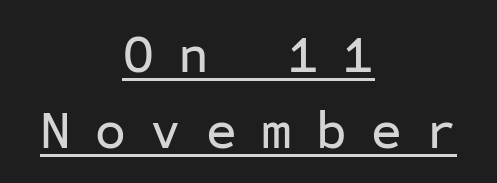
The image shows 53 px sans-serif type, upright, monospaced; set centered, normal line spacing (1.43x), unusually wide letter spacing (+0.46 em), underlined; low stroke contrast and a medium x-height.
